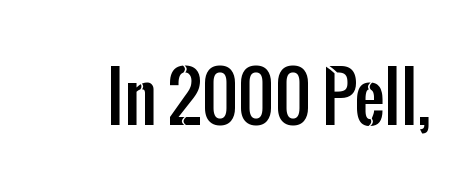
The image shows 68 px condensed sans-serif type, upright; set normal letter spacing, not underlined; low stroke contrast and a medium x-height.
